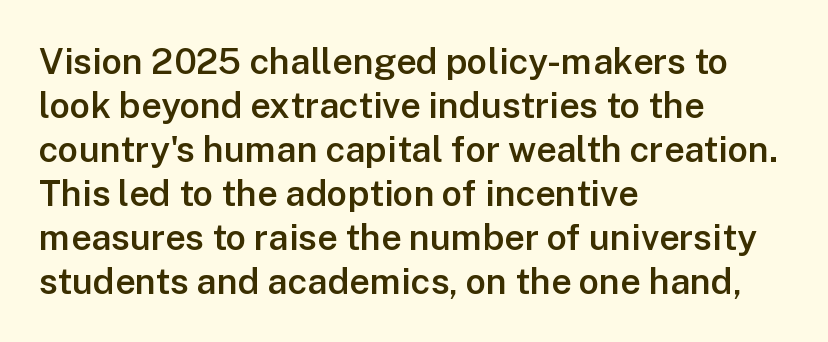
How are the letters spaced? Ordinarily, with no added tracking. The rendering shows plain stroke endings on the letterforms — a sans-serif design. Bare-footed words on every line. This is roman type, the default non-slanted kind.
